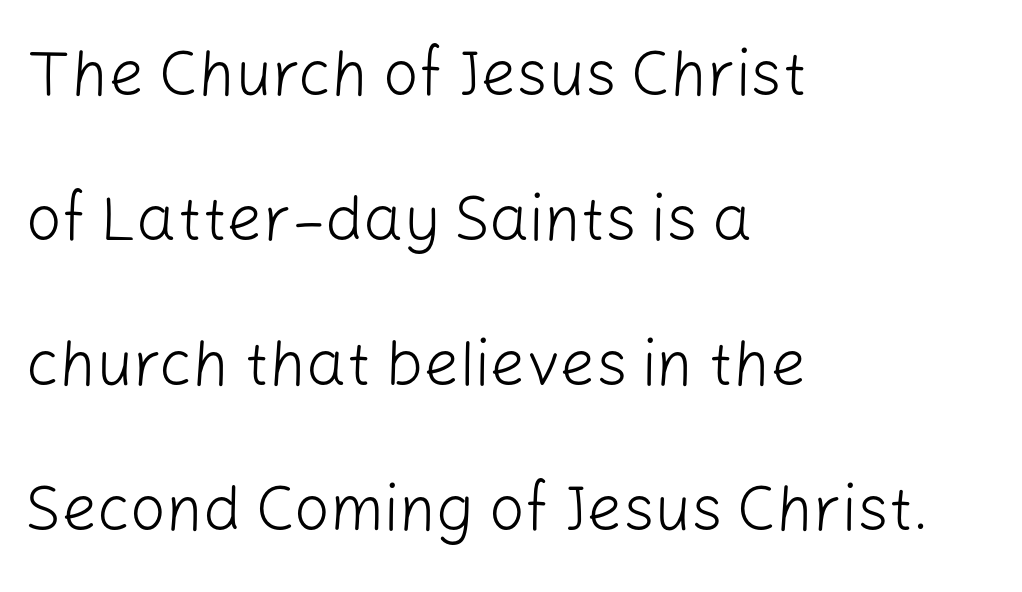
Q: Is the text bold? A: No.
Q: Is the text italic (slanted)? A: No, it is upright.
Q: Is the typeface a serif or a sans-serif typeface? A: Sans-serif.
Q: Is the text underlined? A: No.
Q: How is the paragraph aligned? A: Left-aligned.
Q: Is the spacing between letters normal or unusually wide? A: Normal.
Q: Is the spacing between lines tight, normal or loose? A: Loose.
Q: Width (condensed, normal, or wide)? A: Normal.
Q: Stroke contrast? A: Low.
Q: x-height? A: Medium.
Q: Monospaced? A: No.
